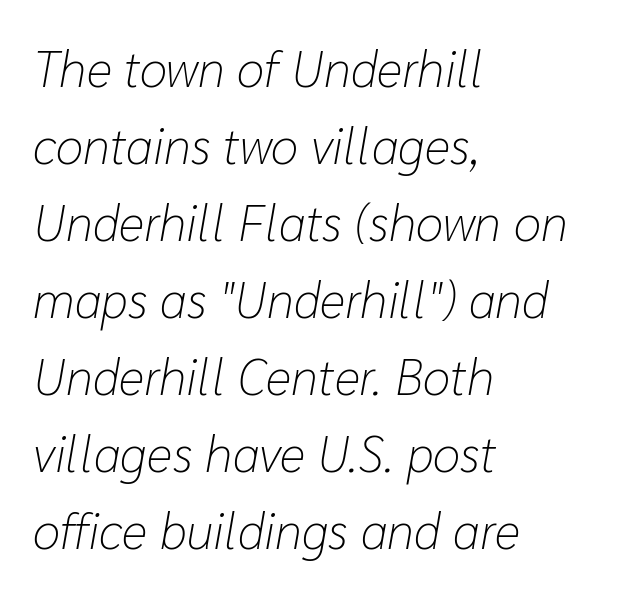
Q: Is the text bold? A: No.
Q: Is the text italic (slanted)? A: Yes, it leans right by about 10 degrees.
Q: Is the text underlined? A: No.
Q: How is the paragraph aligned? A: Left-aligned.
Q: Is the spacing between letters normal or unusually wide? A: Normal.
Q: Is the spacing between lines tight, normal or loose? A: Normal.
Q: Width (condensed, normal, or wide)? A: Normal.
Q: Stroke contrast? A: Low.
Q: x-height? A: Medium.
Q: Monospaced? A: No.
